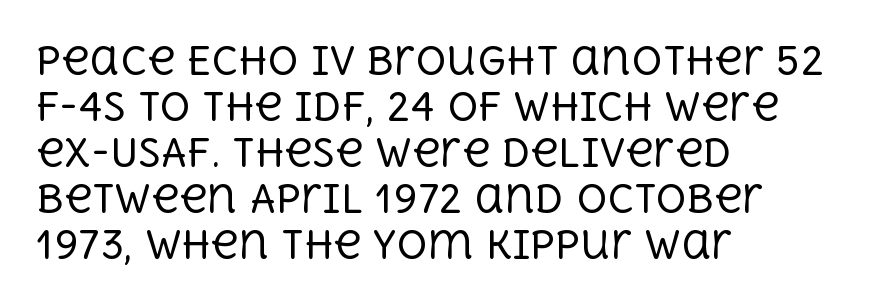
{"serif": "yes", "italic": "no", "bold": "no", "weight": "regular", "width": "normal", "x_height": "large", "monospaced": "no", "underline": "no", "align": "left", "line_spacing_ratio": 1.21, "letter_spacing": "normal", "letter_spacing_em": 0.0, "glyph_px": 38}
